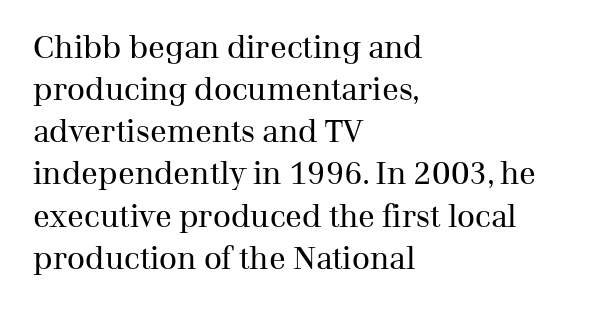
The image shows 31 px regular-weight serif type, upright; set left-aligned, normal line spacing (1.36x), normal letter spacing, not underlined; medium stroke contrast and a medium x-height.
